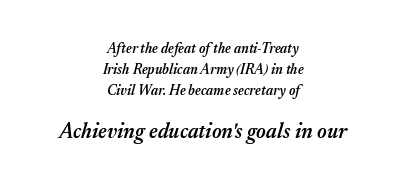
Strokes here are thickened, but only to semibold level. A normal amount of white space separates one row of letters from the next. Designer's note — italics engaged. In this sample the second text group is rendered at the bigger scale.
